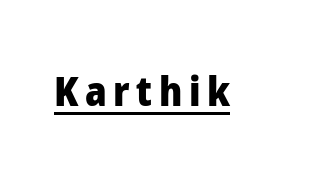
Q: Is the text bold? A: Yes.
Q: Is the text italic (slanted)? A: No, it is upright.
Q: Is the typeface a serif or a sans-serif typeface? A: Sans-serif.
Q: Is the text underlined? A: Yes.
Q: Width (condensed, normal, or wide)? A: Normal.
Q: Stroke contrast? A: Low.
Q: x-height? A: Medium.
Q: Monospaced? A: No.
